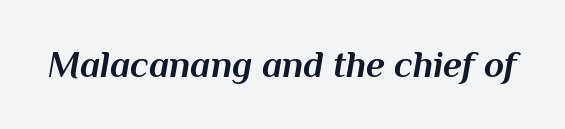
{"italic": "yes", "lean": "right", "slant_degrees": 10, "bold": "yes", "weight": "bold", "width": "normal", "stroke_contrast": "medium", "x_height": "medium", "monospaced": "no", "underline": "no", "letter_spacing": "normal", "letter_spacing_em": 0.0, "glyph_px": 37}
